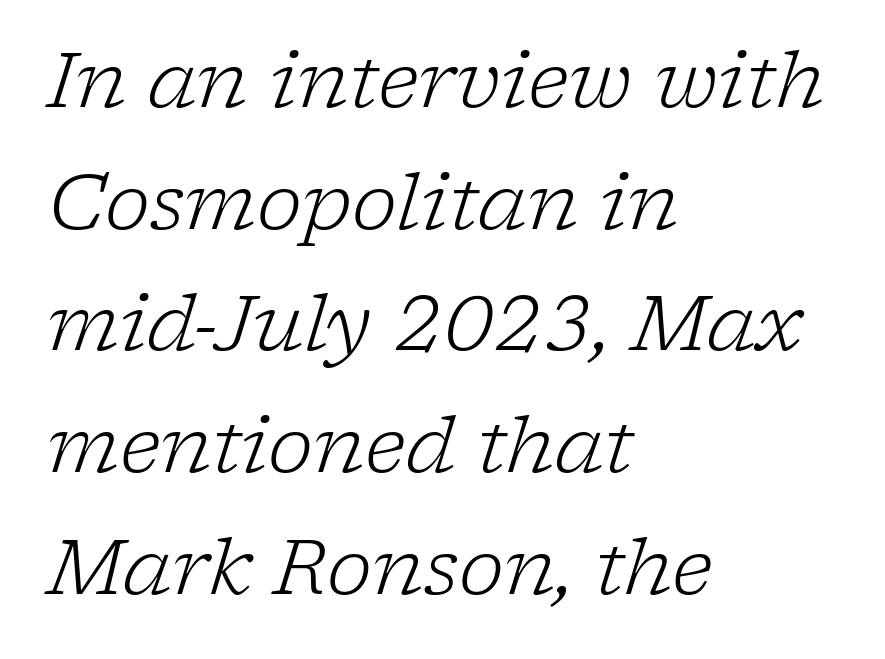
The image shows 77 px light serif type, italic (leaning right); set left-aligned, normal line spacing (1.58x), normal letter spacing, not underlined; low stroke contrast and a medium x-height.
